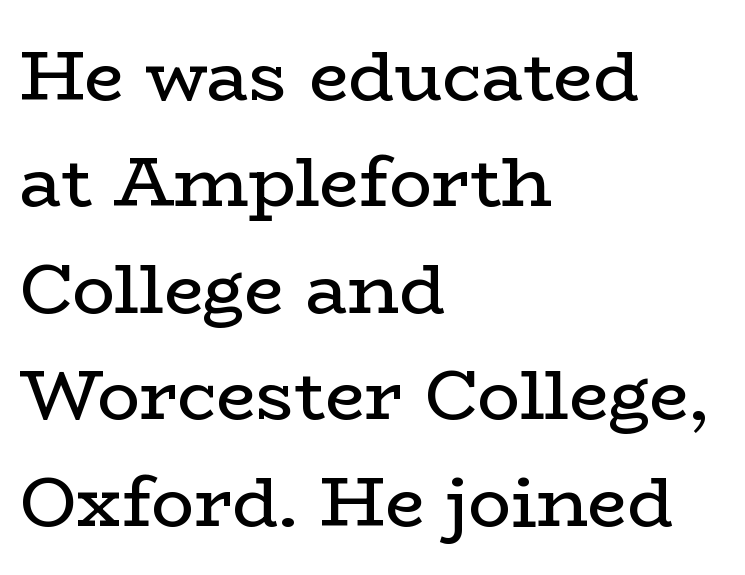
Q: Is the text bold? A: No.
Q: Is the text italic (slanted)? A: No, it is upright.
Q: Is the typeface a serif or a sans-serif typeface? A: Serif.
Q: Is the text underlined? A: No.
Q: How is the paragraph aligned? A: Left-aligned.
Q: Is the spacing between letters normal or unusually wide? A: Normal.
Q: Is the spacing between lines tight, normal or loose? A: Normal.
Q: Width (condensed, normal, or wide)? A: Wide.
Q: Stroke contrast? A: Low.
Q: x-height? A: Medium.
Q: Monospaced? A: No.
